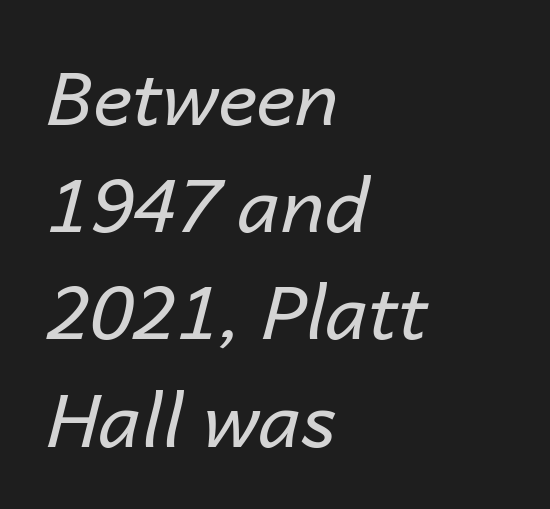
The image shows 75 px regular-weight type, italic (leaning right); set left-aligned, normal line spacing (1.43x), normal letter spacing, not underlined; low stroke contrast and a medium x-height.
